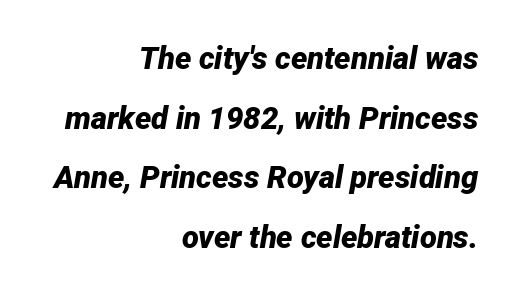
Where is the straight margin? On the right. Just letters on the line, the space beneath them empty. Think of a printed novel: that variable character pitch is what you see here. Notice the wide empty band between every row — that's loose leading. This sample uses an oblique cut, with every glyph tilted off the vertical.
